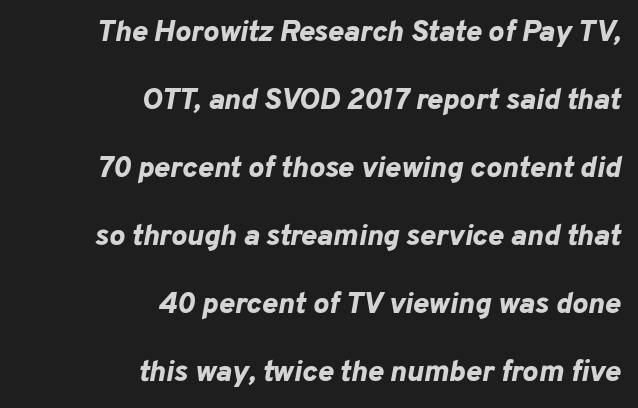
Q: Is the text bold? A: Yes.
Q: Is the text italic (slanted)? A: Yes, it leans right by about 10 degrees.
Q: Is the text underlined? A: No.
Q: How is the paragraph aligned? A: Right-aligned.
Q: Is the spacing between letters normal or unusually wide? A: Normal.
Q: Is the spacing between lines tight, normal or loose? A: Loose.
Q: Width (condensed, normal, or wide)? A: Normal.
Q: Stroke contrast? A: Low.
Q: x-height? A: Medium.
Q: Monospaced? A: No.
